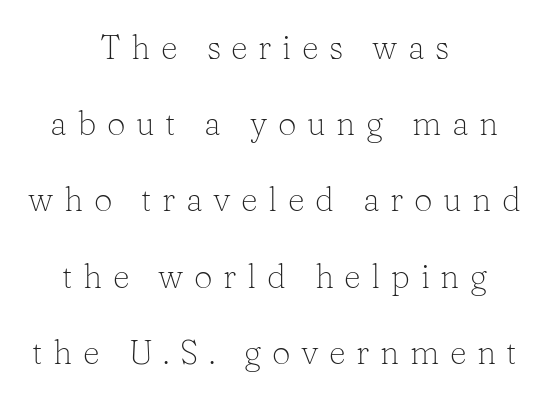
The image shows 33 px light serif type, upright; set centered, loose line spacing (2.31x), unusually wide letter spacing (+0.32 em), not underlined; low stroke contrast and a medium x-height.
